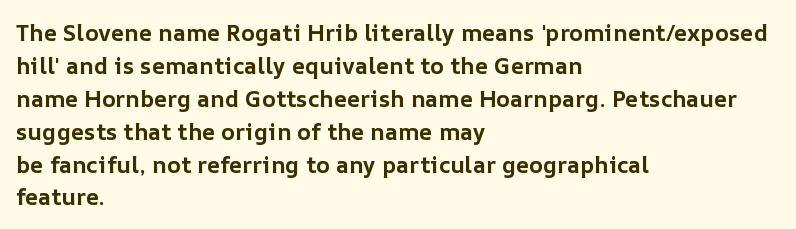
The image shows 23 px bold type, upright; set left-aligned, normal line spacing (1.43x), normal letter spacing, not underlined.
